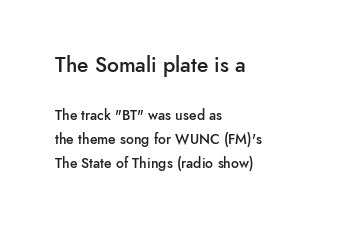
What stands out about the letter spacing? Nothing — it is the standard amount. Left-aligned paragraph, ragged on the right. The rendering uses a semibold face; strokes are thickened but not to full bold. Style check: upright.
